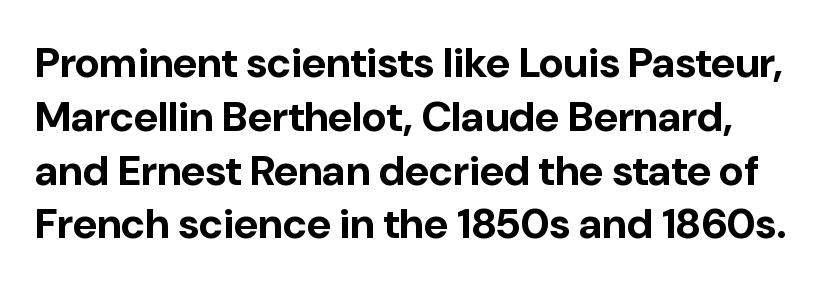
Q: Is the text bold? A: Yes.
Q: Is the text italic (slanted)? A: No, it is upright.
Q: Is the typeface a serif or a sans-serif typeface? A: Sans-serif.
Q: Is the text underlined? A: No.
Q: Is the spacing between letters normal or unusually wide? A: Normal.
Q: Is the spacing between lines tight, normal or loose? A: Normal.
Q: Width (condensed, normal, or wide)? A: Normal.
Q: Stroke contrast? A: Low.
Q: x-height? A: Medium.
Q: Monospaced? A: No.
